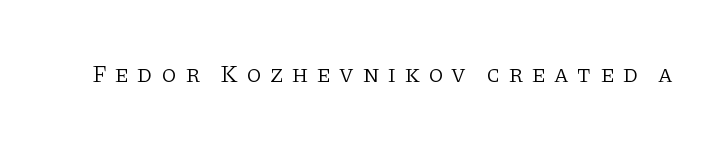
Q: Is the text bold? A: No.
Q: Is the text italic (slanted)? A: No, it is upright.
Q: Is the text underlined? A: No.
Q: Is the spacing between letters normal or unusually wide? A: Unusually wide.
